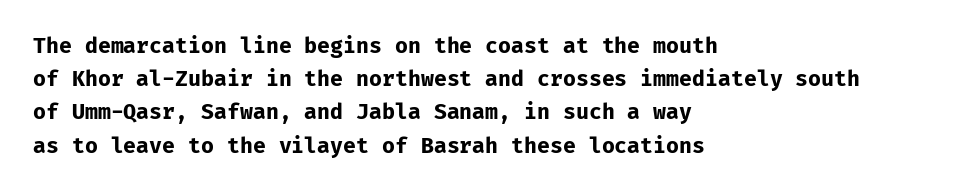
Q: Is the text bold? A: Yes.
Q: Is the text italic (slanted)? A: No, it is upright.
Q: Is the text underlined? A: No.
Q: How is the paragraph aligned? A: Left-aligned.
Q: Is the spacing between letters normal or unusually wide? A: Normal.
Q: Is the spacing between lines tight, normal or loose? A: Normal.
